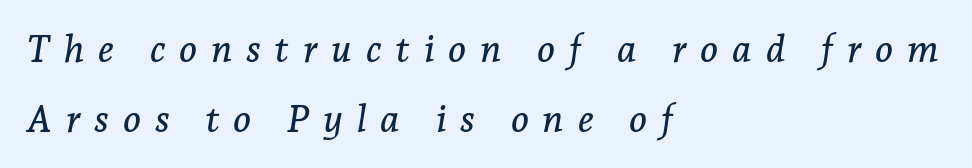
Q: Is the text italic (slanted)? A: Yes, it leans right by about 7 degrees.
Q: Is the typeface a serif or a sans-serif typeface? A: Serif.
Q: Is the text underlined? A: No.
Q: How is the paragraph aligned? A: Left-aligned.
Q: Is the spacing between letters normal or unusually wide? A: Unusually wide.
Q: Width (condensed, normal, or wide)? A: Normal.
Q: Stroke contrast? A: Low.
Q: x-height? A: Medium.
Q: Monospaced? A: No.
